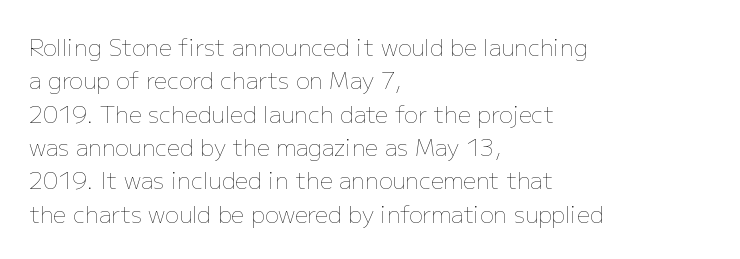
Q: Is the text bold? A: No.
Q: Is the text italic (slanted)? A: No, it is upright.
Q: Is the text underlined? A: No.
Q: How is the paragraph aligned? A: Left-aligned.
Q: Is the spacing between letters normal or unusually wide? A: Normal.
Q: Is the spacing between lines tight, normal or loose? A: Normal.
